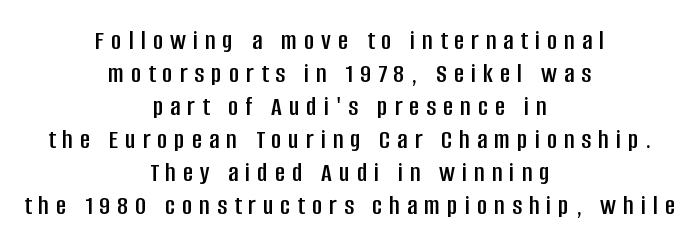
{"serif": "no", "italic": "no", "width": "condensed", "stroke_contrast": "low", "x_height": "large", "monospaced": "no", "underline": "no", "align": "center", "line_spacing_ratio": 1.18, "letter_spacing": "wide", "letter_spacing_em": 0.25, "glyph_px": 28}
